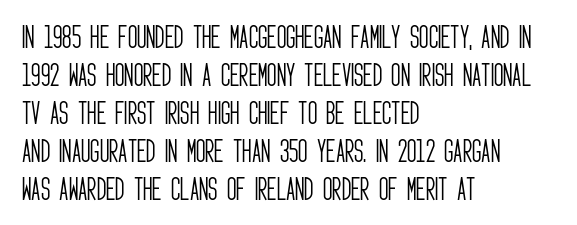
{"italic": "no", "bold": "no", "underline": "no", "align": "left", "line_spacing": "normal", "line_spacing_ratio": 1.46, "letter_spacing": "normal", "letter_spacing_em": 0.0, "glyph_px": 26}
